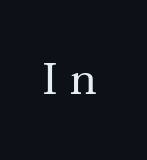
The image shows 43 px regular-weight serif type, upright; set unusually wide letter spacing (+0.31 em), not underlined; medium stroke contrast and a medium x-height.
